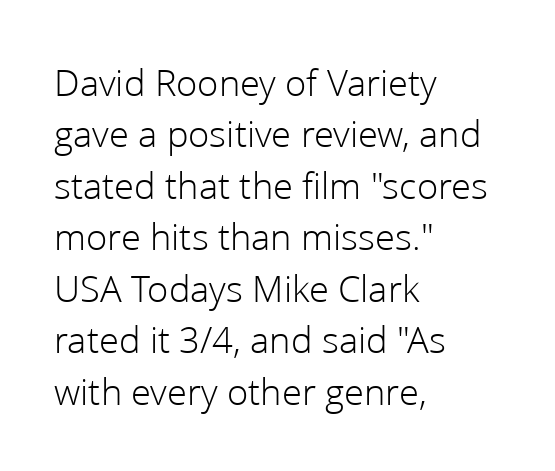
Q: Is the text bold? A: No.
Q: Is the text italic (slanted)? A: No, it is upright.
Q: Is the typeface a serif or a sans-serif typeface? A: Sans-serif.
Q: Is the text underlined? A: No.
Q: How is the paragraph aligned? A: Left-aligned.
Q: Is the spacing between letters normal or unusually wide? A: Normal.
Q: Is the spacing between lines tight, normal or loose? A: Normal.
Q: Width (condensed, normal, or wide)? A: Normal.
Q: Stroke contrast? A: Low.
Q: x-height? A: Medium.
Q: Monospaced? A: No.
